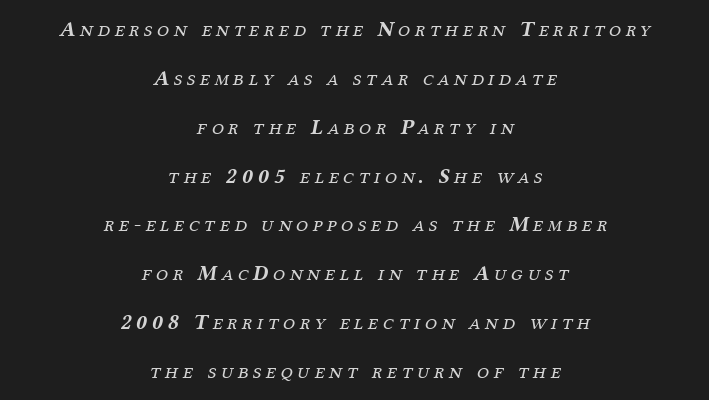
Just letters on the line, the space beneath them empty. The face looks like a standard text weight, possibly lighter. The gaps between neighbouring characters are conspicuously large. Reading down the block, each line starts at a different indent, mirrored at its end.
